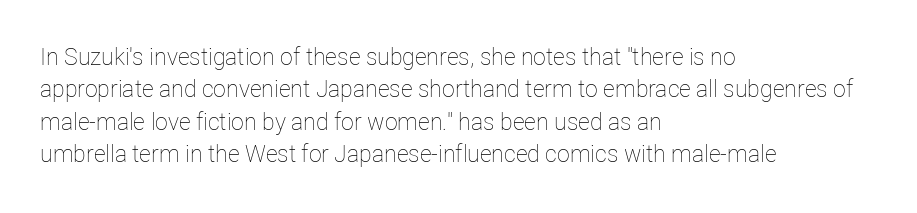
Q: Is the text bold? A: No.
Q: Is the text italic (slanted)? A: No, it is upright.
Q: Is the text underlined? A: No.
Q: How is the paragraph aligned? A: Left-aligned.
Q: Is the spacing between letters normal or unusually wide? A: Normal.
Q: Is the spacing between lines tight, normal or loose? A: Normal.
